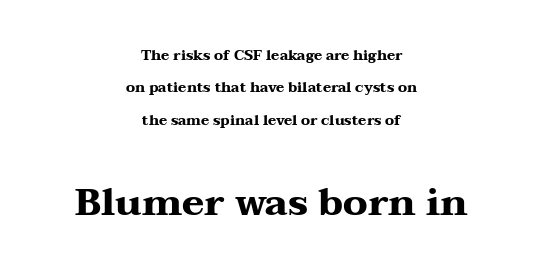
{"serif": "yes", "italic": "no", "bold": "yes", "weight": "heavy", "width": "wide", "stroke_contrast": "medium", "x_height": "medium", "monospaced": "no", "underline": "no", "align": "center", "line_spacing": "loose", "line_spacing_ratio": 2.31, "letter_spacing": "normal", "letter_spacing_em": 0.0, "larger_block": "second", "size_ratio": 2.71, "glyph_px": 38}
